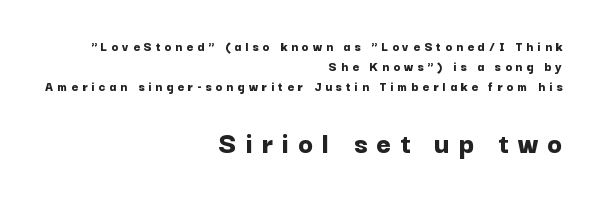
Baseline-to-baseline distance is the conventional proportion of letter height. Only glyphs here, with clear space below each row. Does extra space separate the letters? Yes, quite a lot of it. Rendered with straight, roman letterforms.
